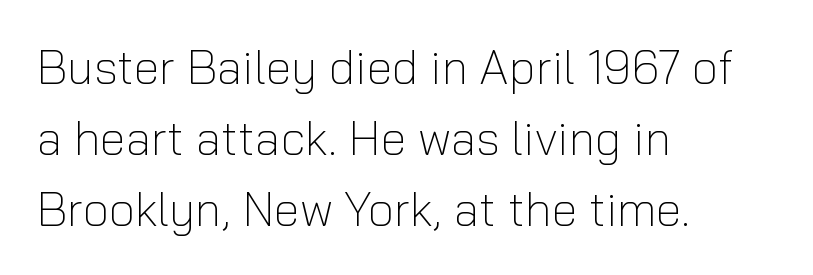
The image shows 47 px light sans-serif type, upright; set left-aligned, normal line spacing (1.51x), normal letter spacing, not underlined; low stroke contrast and a medium x-height.
